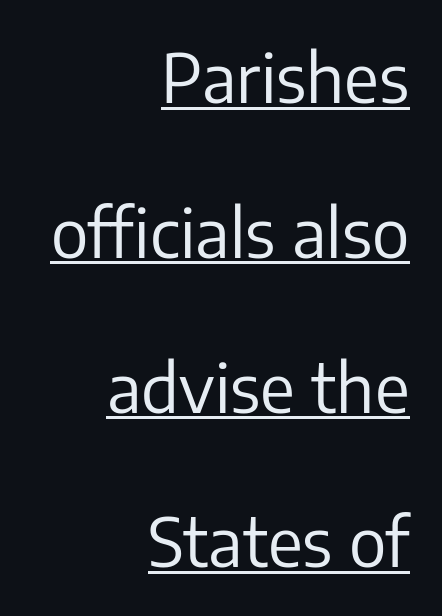
Q: Is the text bold? A: No.
Q: Is the text italic (slanted)? A: No, it is upright.
Q: Is the typeface a serif or a sans-serif typeface? A: Sans-serif.
Q: Is the text underlined? A: Yes.
Q: How is the paragraph aligned? A: Right-aligned.
Q: Is the spacing between letters normal or unusually wide? A: Normal.
Q: Is the spacing between lines tight, normal or loose? A: Loose.
Q: Width (condensed, normal, or wide)? A: Normal.
Q: Stroke contrast? A: Low.
Q: x-height? A: Medium.
Q: Monospaced? A: No.
